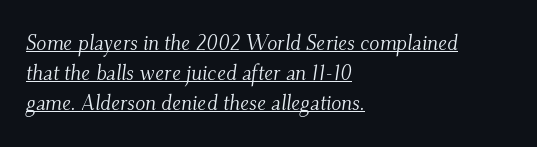
Q: Is the text bold? A: No.
Q: Is the text italic (slanted)? A: Yes, it leans right by about 9 degrees.
Q: Is the text underlined? A: Yes.
Q: How is the paragraph aligned? A: Left-aligned.
Q: Is the spacing between letters normal or unusually wide? A: Normal.
Q: Is the spacing between lines tight, normal or loose? A: Normal.
